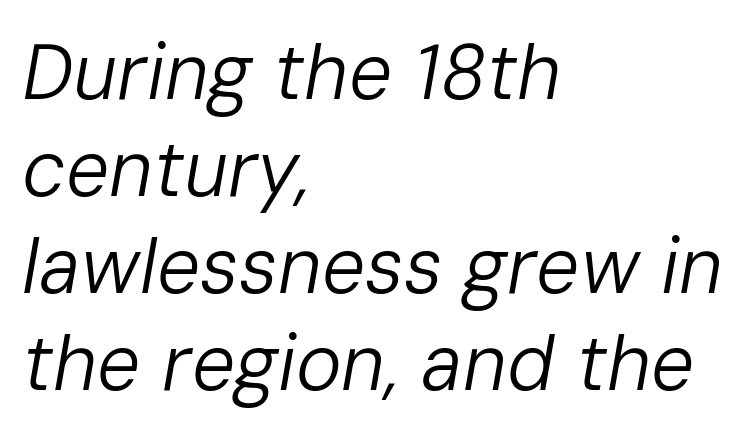
The setting favours the left margin, as ordinary paragraphs usually do. Spacing verdict: proportional, widths tailored to each character. The gap between lines stays unmarked. Think standard paragraph weight, or any step lighter than that.
